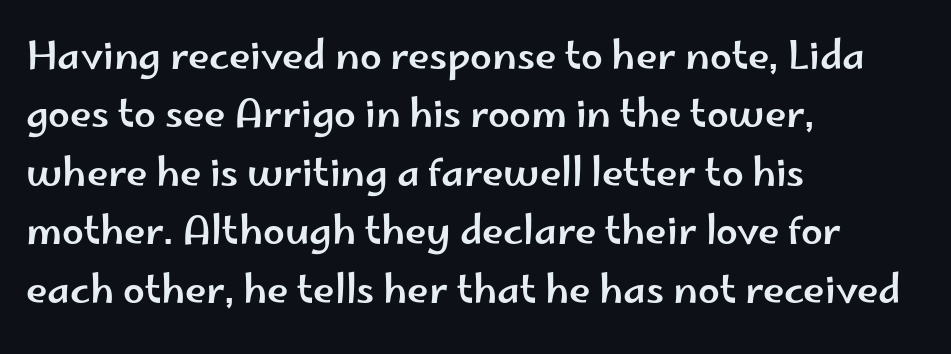
A typesetter would label this face a sans. Each letter keeps its own natural width here, so spacing adapts to shape. Leading: standard. These lines were composed using upright roman letters.
